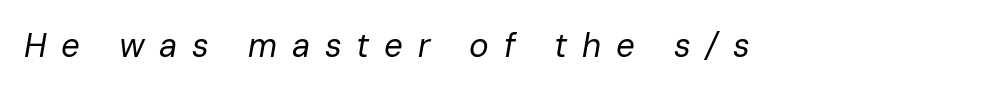
Q: Is the text bold? A: No.
Q: Is the text italic (slanted)? A: Yes, it leans right by about 10 degrees.
Q: Is the text underlined? A: No.
Q: Is the spacing between letters normal or unusually wide? A: Unusually wide.
Q: Width (condensed, normal, or wide)? A: Normal.
Q: Stroke contrast? A: Low.
Q: x-height? A: Medium.
Q: Monospaced? A: No.
